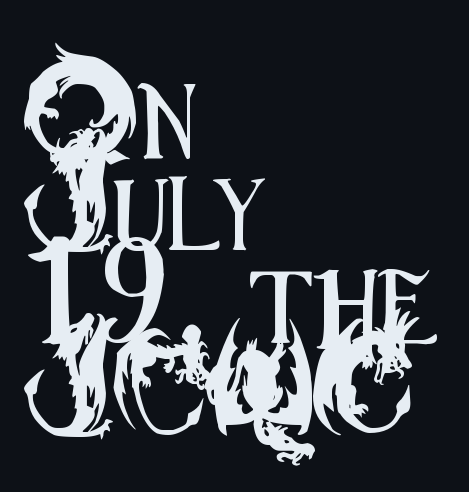
{"serif": "no", "italic": "no", "width": "condensed", "stroke_contrast": "medium", "x_height": "small", "monospaced": "no", "underline": "no", "align": "left", "line_spacing": "normal", "line_spacing_ratio": 1.25, "letter_spacing": "normal", "letter_spacing_em": 0.0, "glyph_px": 74}
